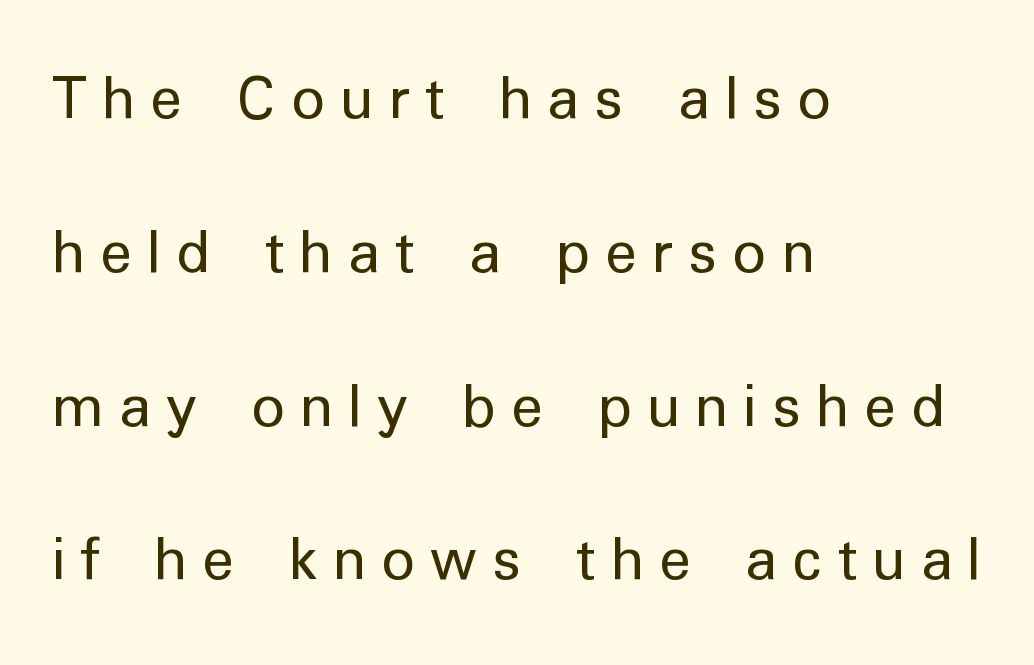
The image shows 66 px regular-weight sans-serif type, upright; set left-aligned, loose line spacing (2.33x), unusually wide letter spacing (+0.23 em), not underlined; low stroke contrast and a medium x-height.
